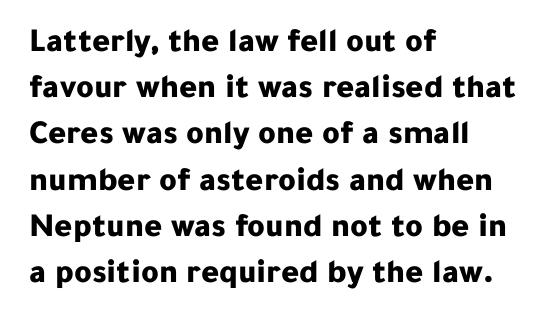
The vertical gap from one line to the next is medium. The rendering uses natural spacing where letterforms have individual widths. If you drew a line through each stem, it would be perfectly vertical. The passage shown has conventional tracking throughout. Lines of text with bare space underneath. To sum up the face: it is a sans, with no serifs.
